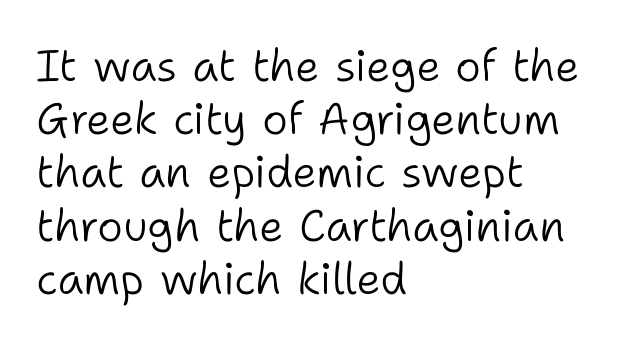
{"serif": "no", "italic": "no", "bold": "no", "weight": "light", "width": "normal", "stroke_contrast": "low", "x_height": "medium", "monospaced": "no", "underline": "no", "align": "left", "line_spacing_ratio": 1.21, "letter_spacing": "normal", "letter_spacing_em": 0.0, "glyph_px": 44}
